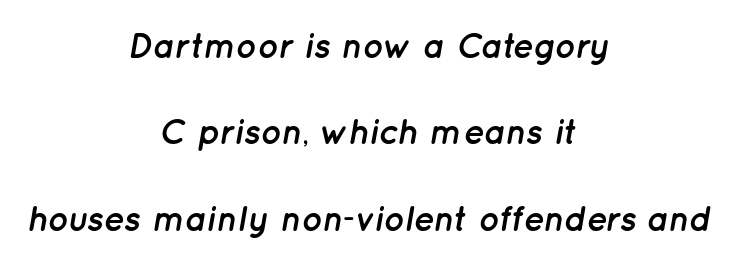
The image shows 35 px semibold type, italic (leaning right); set centered, loose line spacing (2.47x), normal letter spacing, not underlined; low stroke contrast and a medium x-height.
